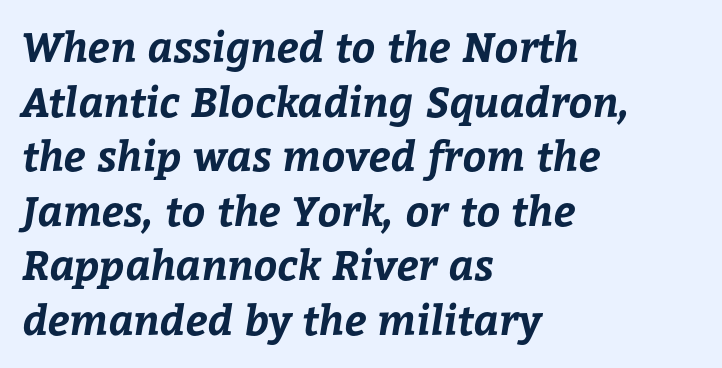
The image shows 41 px bold type; set left-aligned, normal line spacing (1.33x), normal letter spacing, not underlined; low stroke contrast and a medium x-height.
